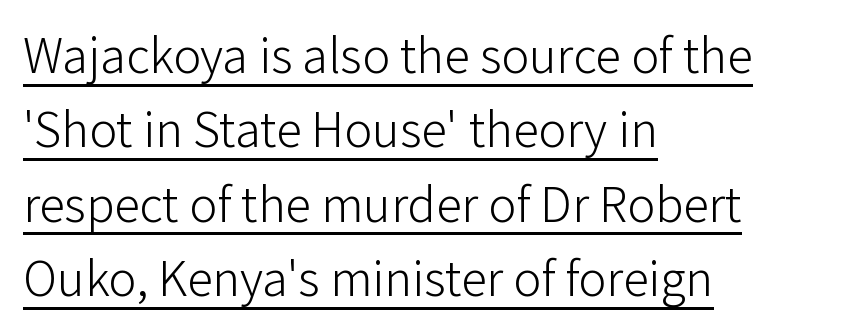
A normal amount of white space separates one row of letters from the next. This is the regular roman posture of the typeface. The face used here is proportionally spaced, like ordinary book or web type. Notice how a bar underscores the lettering throughout. This reads as an unemphasized weight, regular at the heaviest. Unlike a traditional serif, this face leaves its strokes unadorned.
